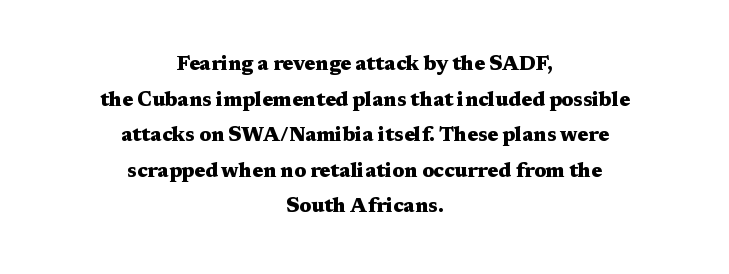
Plain, unruled lines of type. Plenty of ink on the page — the face is bold. Posture: vertical. Alignment: centered. Caption: standard tracking, unaltered.
